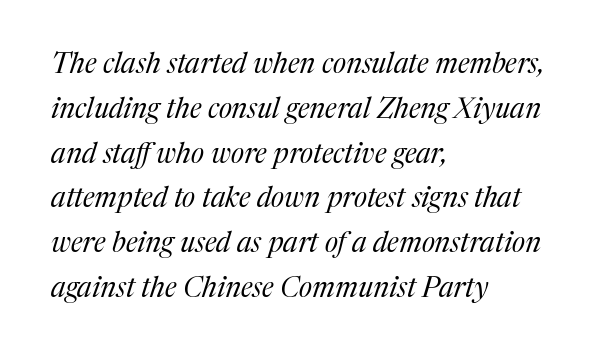
The image shows 28 px regular-weight serif type, italic (leaning right); set left-aligned, normal line spacing (1.6x), normal letter spacing, not underlined; medium stroke contrast and a medium x-height.
